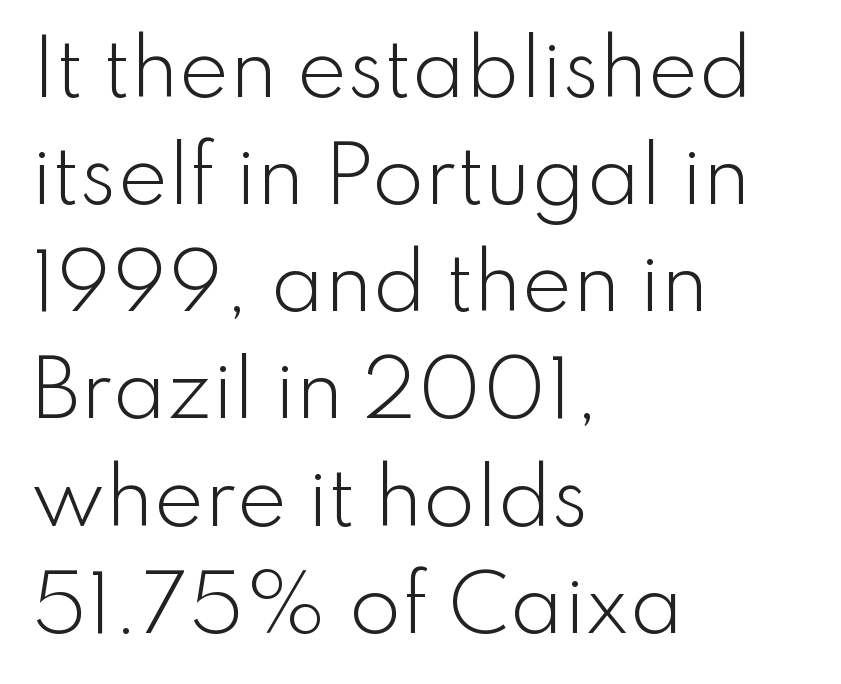
Q: Is the text bold? A: No.
Q: Is the text italic (slanted)? A: No, it is upright.
Q: Is the typeface a serif or a sans-serif typeface? A: Sans-serif.
Q: Is the text underlined? A: No.
Q: How is the paragraph aligned? A: Left-aligned.
Q: Is the spacing between letters normal or unusually wide? A: Normal.
Q: Is the spacing between lines tight, normal or loose? A: Normal.
Q: Width (condensed, normal, or wide)? A: Normal.
Q: Stroke contrast? A: Low.
Q: x-height? A: Small.
Q: Monospaced? A: No.
